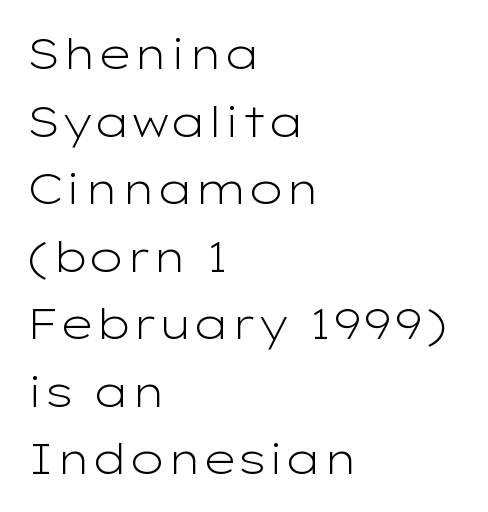
{"serif": "no", "italic": "no", "bold": "no", "weight": "light", "width": "wide", "stroke_contrast": "low", "x_height": "medium", "monospaced": "no", "underline": "no", "align": "left", "line_spacing": "normal", "line_spacing_ratio": 1.57, "letter_spacing": "normal", "letter_spacing_em": 0.0, "glyph_px": 43}
